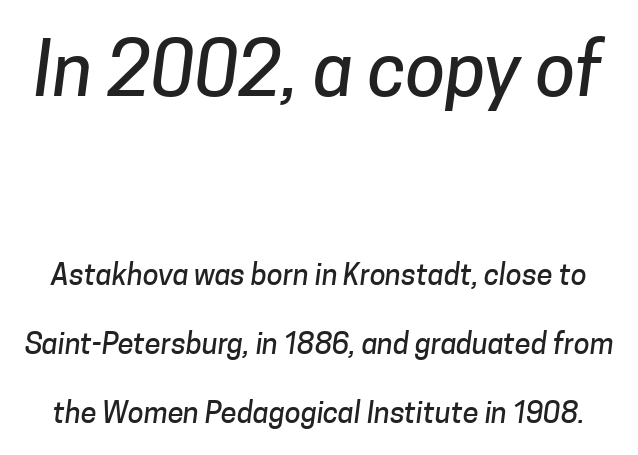
{"serif": "no", "width": "normal", "stroke_contrast": "low", "x_height": "medium", "monospaced": "no", "underline": "no", "line_spacing": "loose", "line_spacing_ratio": 2.39, "letter_spacing": "normal", "letter_spacing_em": 0.0, "larger_block": "first", "size_ratio": 2.52, "glyph_px": 73}
